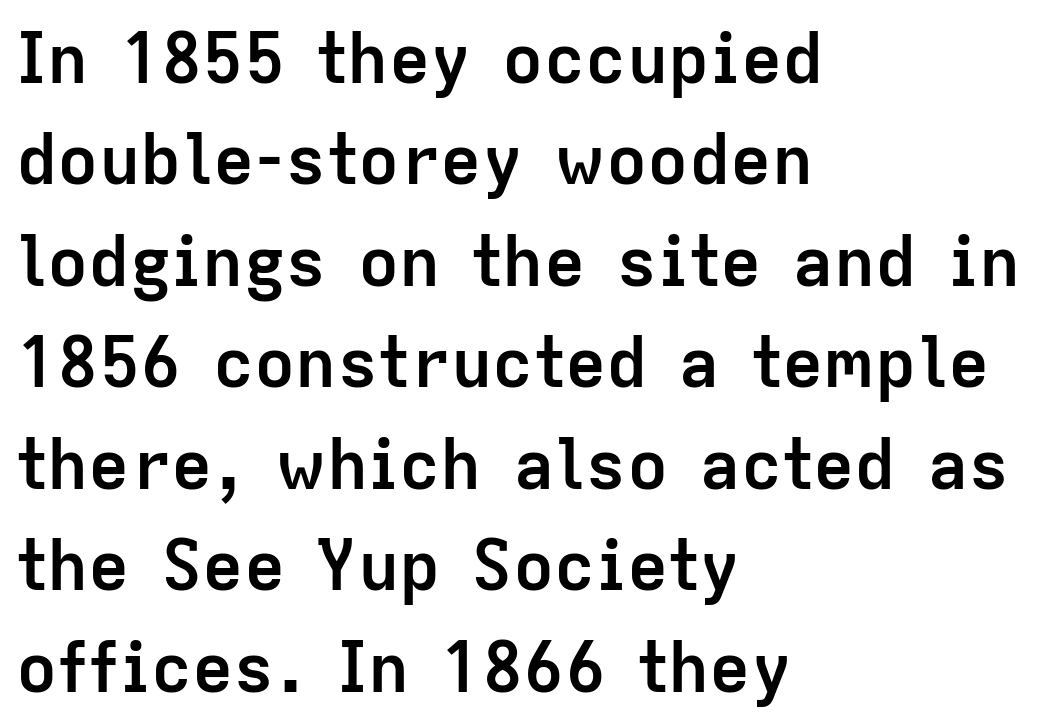
Looks like regular typesetting: each glyph gets only the width it needs. Only glyphs here, with clear space below each row. Italic? Not at all — the glyphs are vertical. Interline gaps are of average width in this sample. The text was rendered using a sans face with plain stroke endings.
